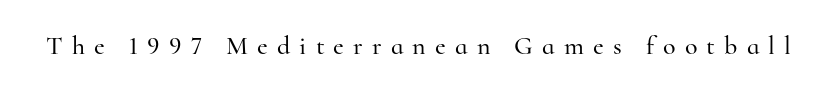
The image shows 26 px text type, upright; set unusually wide letter spacing (+0.35 em), not underlined.
